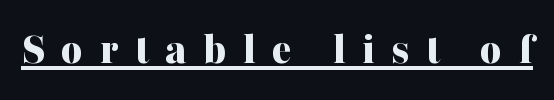
{"serif": "yes", "italic": "no", "bold": "yes", "weight": "bold", "width": "normal", "stroke_contrast": "medium", "x_height": "medium", "monospaced": "no", "underline": "yes", "letter_spacing": "wide", "letter_spacing_em": 0.36, "glyph_px": 46}
